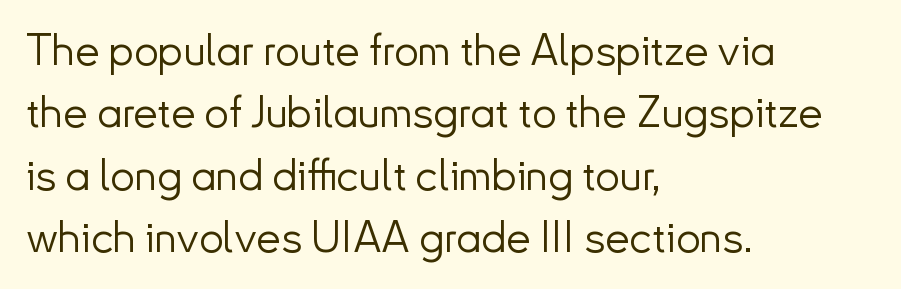
Q: Is the text bold? A: No.
Q: Is the text italic (slanted)? A: No, it is upright.
Q: Is the typeface a serif or a sans-serif typeface? A: Sans-serif.
Q: Is the text underlined? A: No.
Q: How is the paragraph aligned? A: Left-aligned.
Q: Is the spacing between letters normal or unusually wide? A: Normal.
Q: Is the spacing between lines tight, normal or loose? A: Normal.
Q: Width (condensed, normal, or wide)? A: Normal.
Q: Stroke contrast? A: Low.
Q: x-height? A: Small.
Q: Monospaced? A: No.
